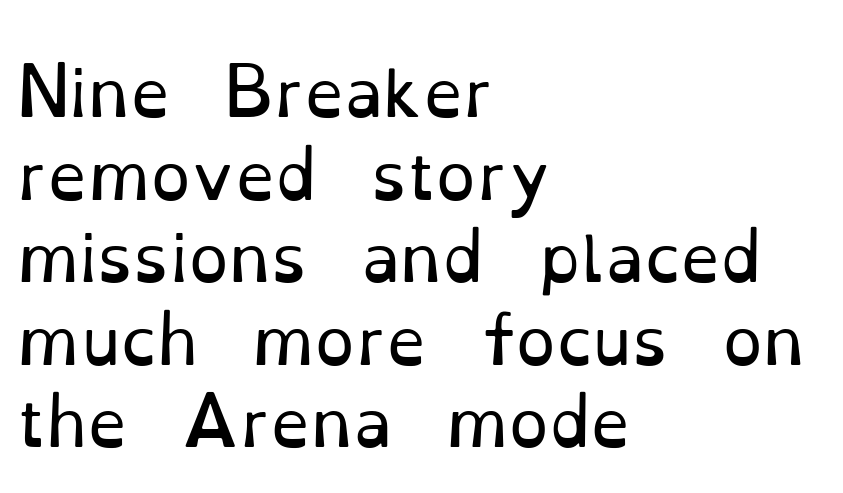
{"serif": "yes", "italic": "no", "bold": "no", "weight": "regular", "width": "normal", "stroke_contrast": "low", "x_height": "small", "monospaced": "no", "underline": "no", "align": "left", "line_spacing": "normal", "line_spacing_ratio": 1.29, "letter_spacing": "normal", "letter_spacing_em": 0.0, "glyph_px": 64}
